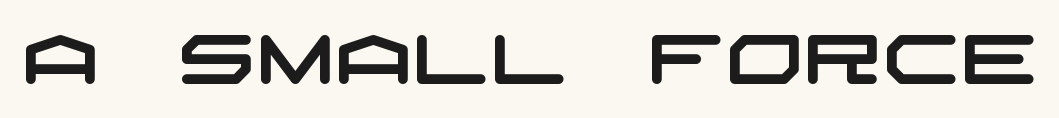
{"serif": "no", "width": "wide", "stroke_contrast": "low", "x_height": "large", "underline": "no", "letter_spacing": "normal", "letter_spacing_em": 0.0, "glyph_px": 69}
